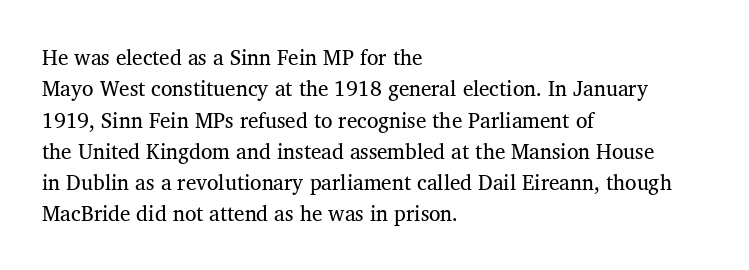
These lines keep a tight, regular rhythm from letter to letter. The rendering anchors every line to the left-hand side. Leading: standard. Clear beneath every line of the passage.
